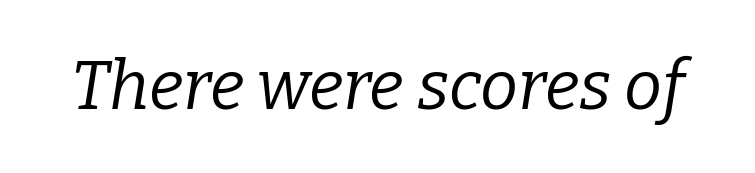
{"serif": "yes", "italic": "yes", "lean": "right", "slant_degrees": 9, "bold": "no", "weight": "regular", "width": "normal", "stroke_contrast": "low", "x_height": "medium", "monospaced": "no", "underline": "no", "letter_spacing": "normal", "letter_spacing_em": 0.0, "glyph_px": 68}
